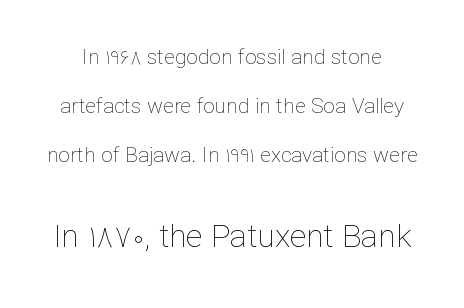
The image shows 32 px thin type, upright; set loose line spacing (2.33x), normal letter spacing, not underlined; the second (bottom) block is 1.52x larger; low stroke contrast and a medium x-height.
